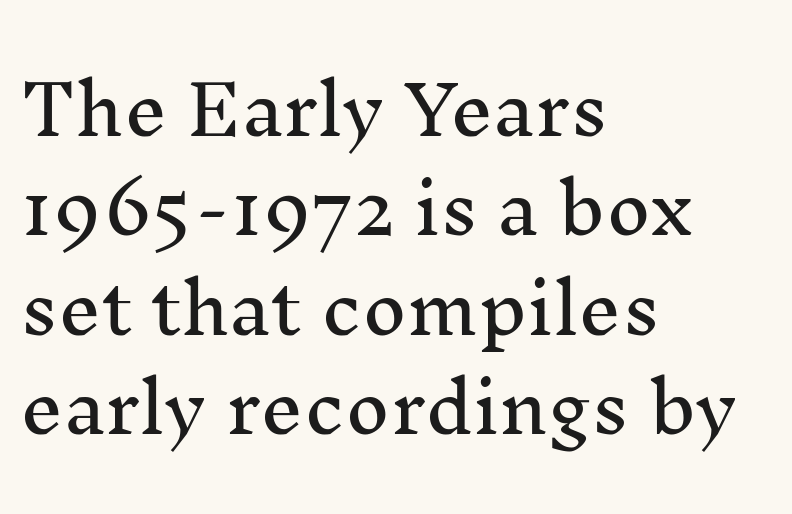
Each line starts at the same left margin while the right side varies. Looks like regular typesetting: each glyph gets only the width it needs. You could call the tracking neutral — neither tight nor loose. What's the leading like? Ordinary, nothing unusual.
